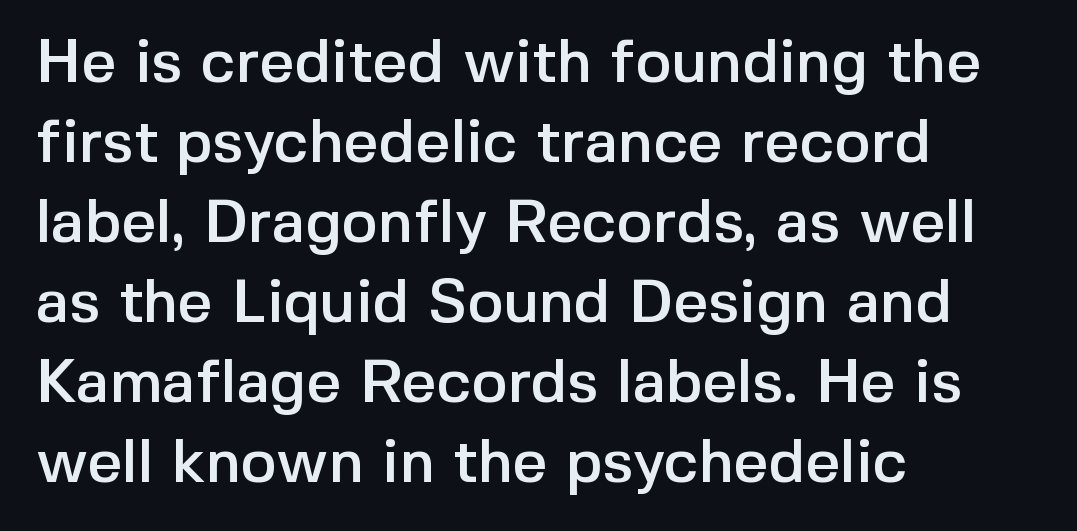
The image shows 61 px sans-serif type, upright; set left-aligned, normal line spacing (1.31x), normal letter spacing, not underlined; a medium x-height.
